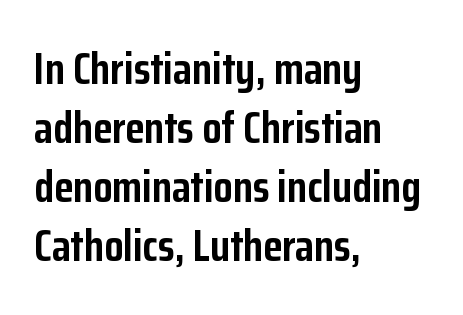
Observe the absence of serifs on each vertical stroke in this sample. The specimen omits any rule beneath the text block's lines. Leading: standard. This sample has the flowing, uneven cadence of proportional lettering. Pretty heavy lettering here — definitely bold.
